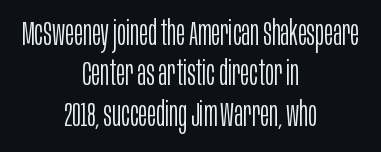
These lines are centered, leaving both edges ragged. Posture: vertical. Font category for this specimen: sans-serif. Here the designer chose a conventional face with non-uniform glyph widths. Between one letter and the next there's only the usual sliver of space. Beneath every word, the page is bare.
